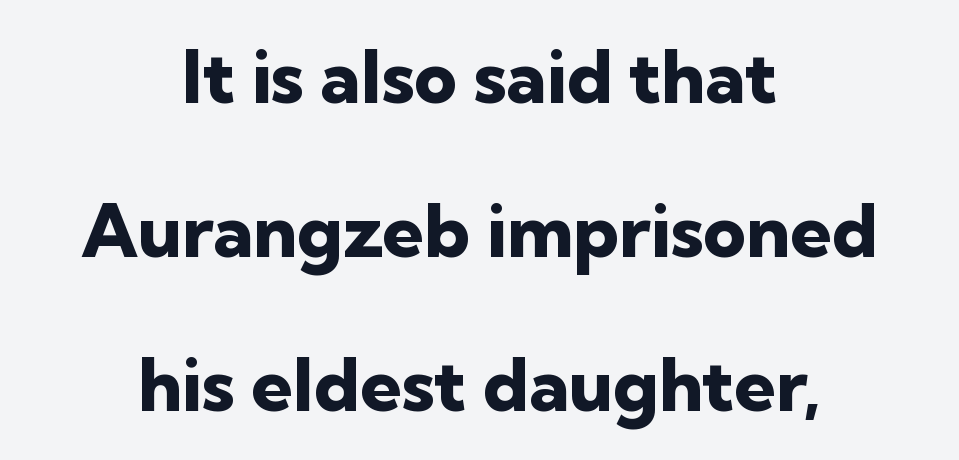
The image shows 74 px heavy sans-serif type, upright; set centered, loose line spacing (2.08x), normal letter spacing, not underlined; low stroke contrast and a medium x-height.
